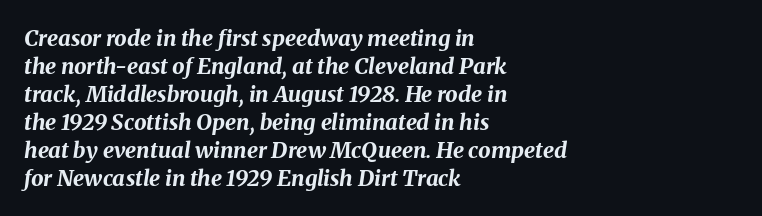
What's the leading like? Ordinary, nothing unusual. Every character sits at an angle, as italics do. On the weight axis this lands at bold, roughly 700. Horizontally, the lines are justified to the leading edge only. Only glyphs here, with clear space below each row. The tracking reads as untouched default to a designer's eye.
